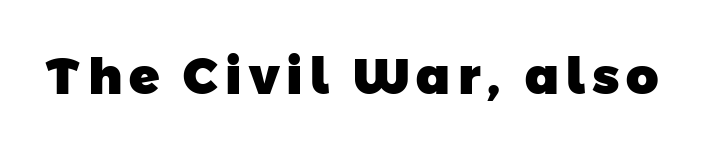
{"serif": "no", "bold": "yes", "weight": "heavy", "width": "normal", "stroke_contrast": "low", "x_height": "medium", "monospaced": "no", "underline": "no", "glyph_px": 50}
